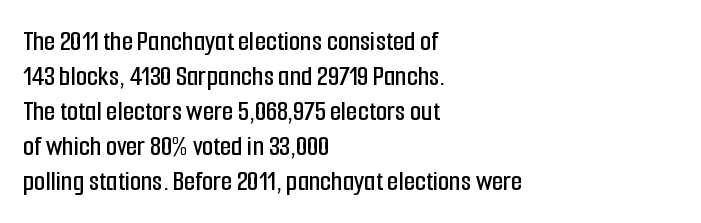
The image shows 29 px condensed sans-serif type, upright; set left-aligned, line spacing 1.21x, normal letter spacing, not underlined; low stroke contrast and a medium x-height.
